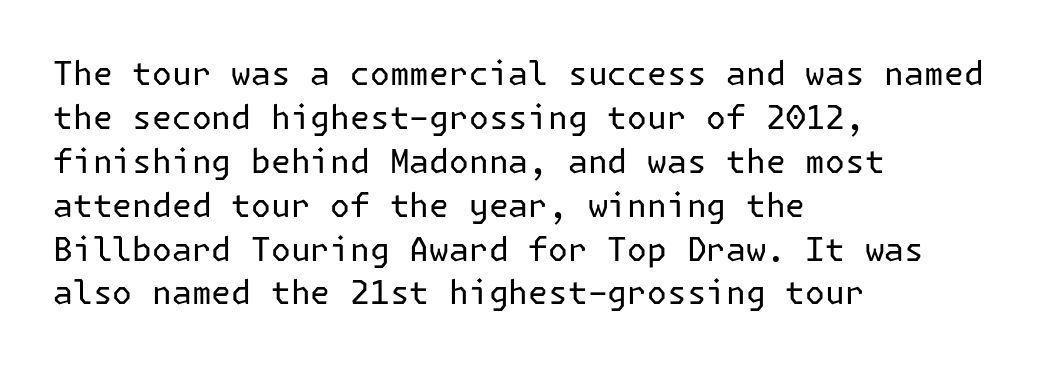
{"serif": "no", "italic": "no", "bold": "no", "weight": "regular", "width": "normal", "stroke_contrast": "low", "x_height": "medium", "underline": "no", "align": "left", "line_spacing": "normal", "line_spacing_ratio": 1.33, "letter_spacing": "normal", "letter_spacing_em": 0.0, "glyph_px": 33}
